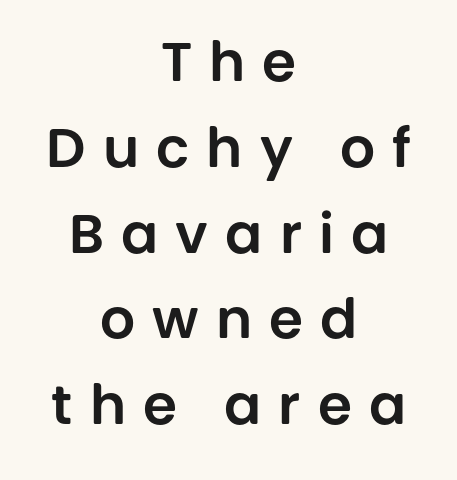
A clean baseline with only descenders dipping below it. These lines have a slow, spaced-out rhythm from letter to letter. Upright lettering throughout. In CSS terms this would be text-align: center.
